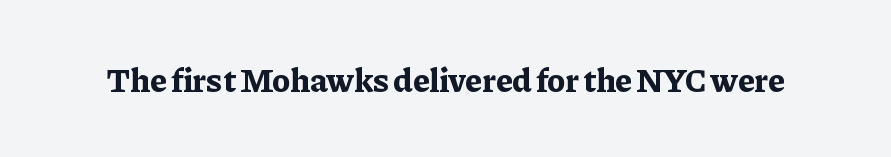
Decoration check: the copy has no underline. Note: serifs present on the glyphs. Chunky letters — that's bold for sure. Observe the ordinary spacing: letters are neighbours, not strangers.
